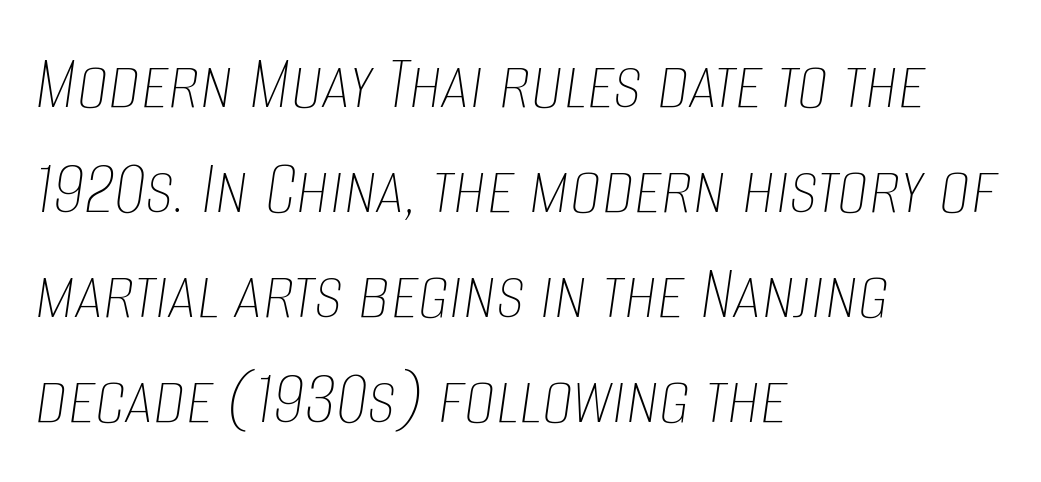
The image shows 79 px thin, condensed type, italic (leaning right); set left-aligned, normal line spacing (1.33x), normal letter spacing, not underlined; low stroke contrast and a large x-height.
